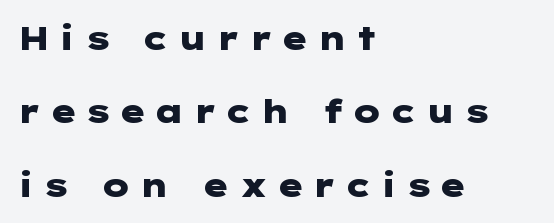
{"serif": "no", "italic": "no", "bold": "yes", "weight": "heavy", "width": "wide", "stroke_contrast": "low", "x_height": "medium", "underline": "no", "align": "left", "line_spacing": "loose", "line_spacing_ratio": 2.22, "letter_spacing": "wide", "letter_spacing_em": 0.24, "glyph_px": 33}
